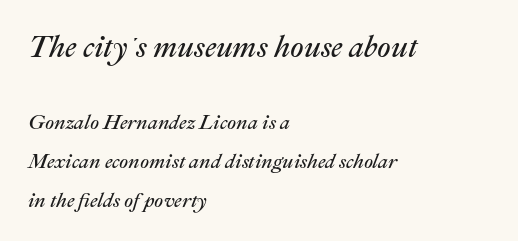
{"italic": "yes", "lean": "right", "slant_degrees": 22, "bold": "no", "weight": "regular", "width": "normal", "stroke_contrast": "medium", "x_height": "medium", "monospaced": "no", "underline": "no", "align": "left", "line_spacing": "loose", "line_spacing_ratio": 1.94, "letter_spacing": "normal", "letter_spacing_em": 0.0, "larger_block": "first", "size_ratio": 1.5, "glyph_px": 30}
